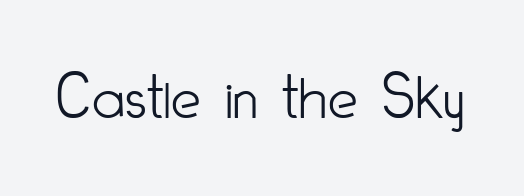
Q: Is the text bold? A: No.
Q: Is the text italic (slanted)? A: No, it is upright.
Q: Is the typeface a serif or a sans-serif typeface? A: Sans-serif.
Q: Is the text underlined? A: No.
Q: Is the spacing between letters normal or unusually wide? A: Normal.
Q: Width (condensed, normal, or wide)? A: Condensed.
Q: Stroke contrast? A: Low.
Q: x-height? A: Small.
Q: Monospaced? A: No.
